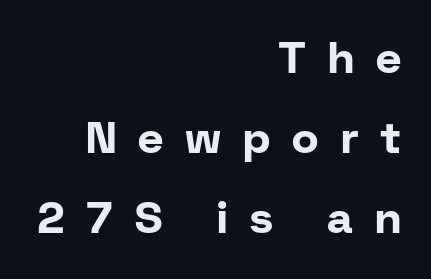
Q: Is the text bold? A: Yes.
Q: Is the text italic (slanted)? A: No, it is upright.
Q: Is the typeface a serif or a sans-serif typeface? A: Sans-serif.
Q: Is the text underlined? A: No.
Q: How is the paragraph aligned? A: Right-aligned.
Q: Is the spacing between letters normal or unusually wide? A: Unusually wide.
Q: Width (condensed, normal, or wide)? A: Normal.
Q: Stroke contrast? A: Low.
Q: x-height? A: Medium.
Q: Monospaced? A: No.
